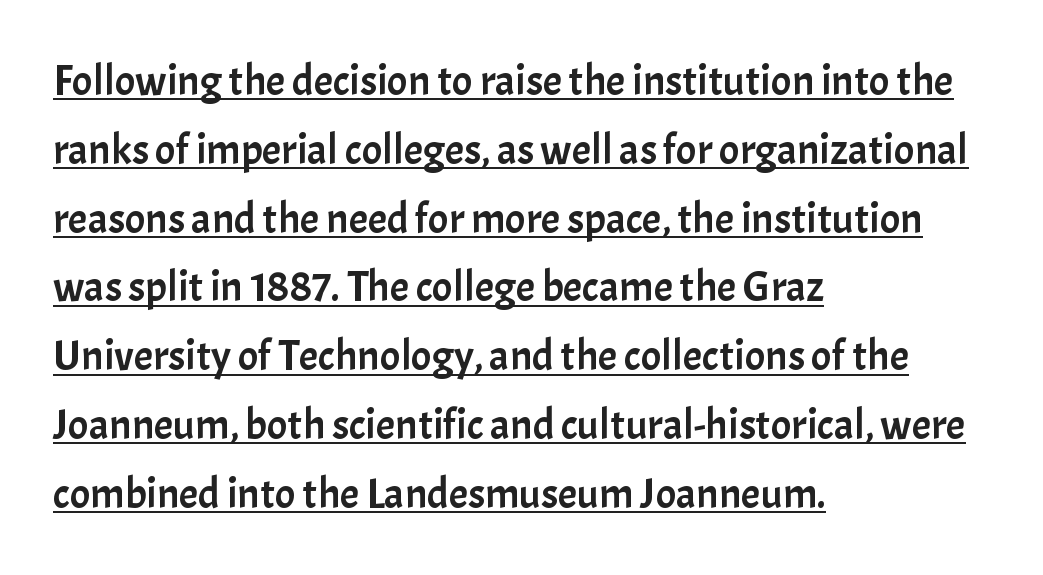
{"serif": "no", "italic": "no", "width": "normal", "stroke_contrast": "low", "x_height": "medium", "monospaced": "no", "underline": "yes", "align": "left", "line_spacing": "normal", "line_spacing_ratio": 1.6, "letter_spacing": "normal", "letter_spacing_em": 0.0, "glyph_px": 43}
